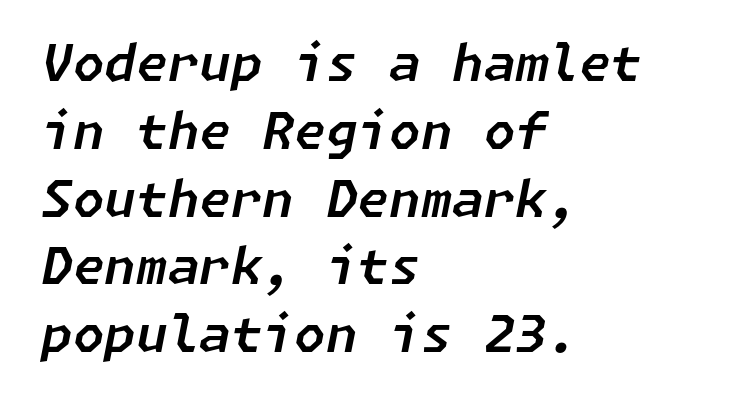
{"italic": "yes", "lean": "right", "slant_degrees": 11, "width": "normal", "stroke_contrast": "low", "x_height": "medium", "underline": "no", "align": "left", "line_spacing": "normal", "line_spacing_ratio": 1.33, "letter_spacing": "normal", "letter_spacing_em": 0.0, "glyph_px": 51}
